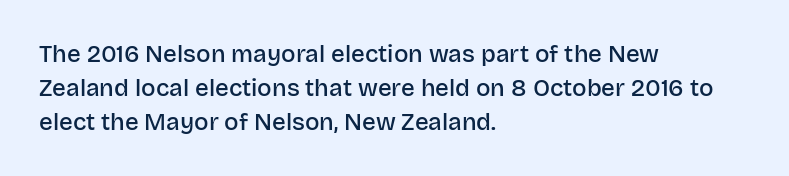
Q: Is the text bold? A: Semi-bold.
Q: Is the text italic (slanted)? A: No, it is upright.
Q: Is the text underlined? A: No.
Q: How is the paragraph aligned? A: Left-aligned.
Q: Is the spacing between letters normal or unusually wide? A: Normal.
Q: Is the spacing between lines tight, normal or loose? A: Normal.
